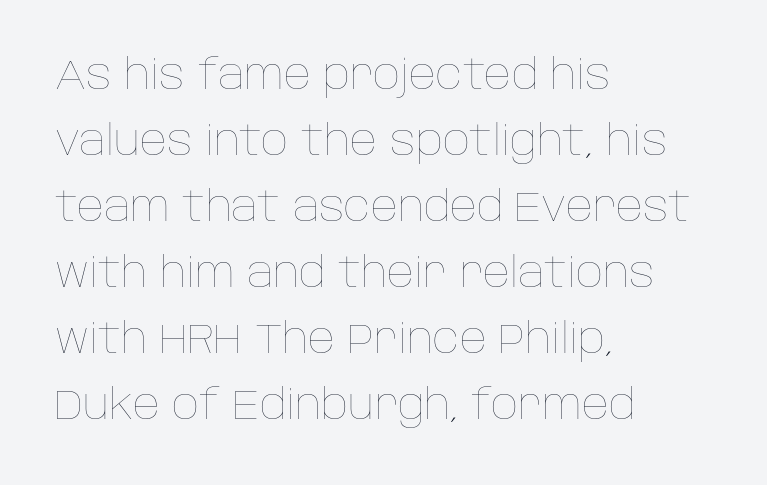
{"italic": "no", "bold": "no", "weight": "thin", "width": "normal", "stroke_contrast": "low", "x_height": "large", "monospaced": "no", "underline": "no", "align": "left", "line_spacing": "normal", "line_spacing_ratio": 1.57, "letter_spacing": "normal", "letter_spacing_em": 0.0, "glyph_px": 42}
